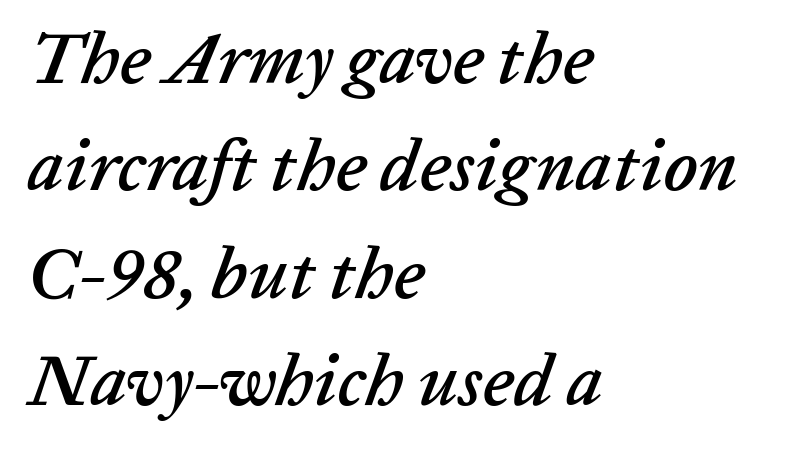
The image shows 72 px text type, italic (leaning right); set left-aligned, normal line spacing (1.49x), normal letter spacing, not underlined; low stroke contrast and a medium x-height.
